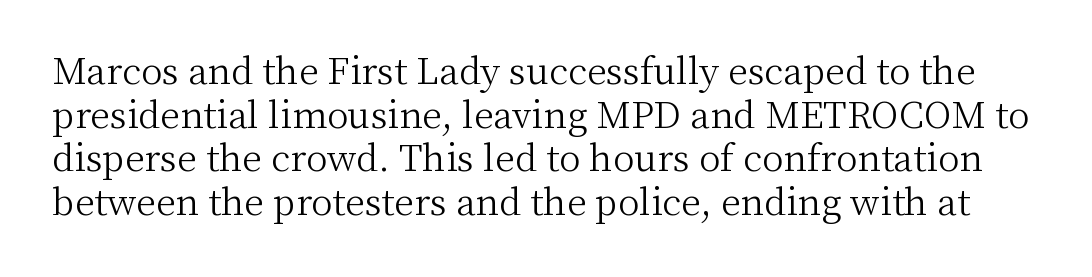
Q: Is the text bold? A: No.
Q: Is the text italic (slanted)? A: No, it is upright.
Q: Is the typeface a serif or a sans-serif typeface? A: Serif.
Q: Is the text underlined? A: No.
Q: Is the spacing between letters normal or unusually wide? A: Normal.
Q: Width (condensed, normal, or wide)? A: Normal.
Q: Stroke contrast? A: Medium.
Q: x-height? A: Medium.
Q: Monospaced? A: No.
